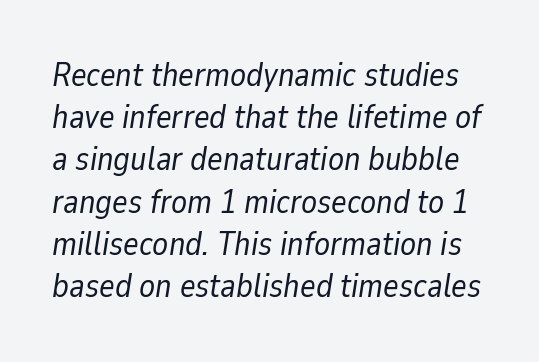
The image shows 33 px regular-weight type, italic (leaning right); set normal line spacing (1.28x), normal letter spacing, not underlined; low stroke contrast and a medium x-height.
